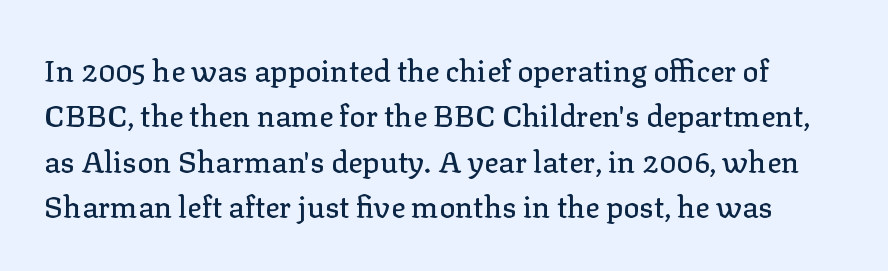
Q: Is the text italic (slanted)? A: No, it is upright.
Q: Is the typeface a serif or a sans-serif typeface? A: Serif.
Q: Is the text underlined? A: No.
Q: Is the spacing between letters normal or unusually wide? A: Normal.
Q: Is the spacing between lines tight, normal or loose? A: Normal.
Q: Width (condensed, normal, or wide)? A: Normal.
Q: Stroke contrast? A: Low.
Q: x-height? A: Medium.
Q: Monospaced? A: No.
